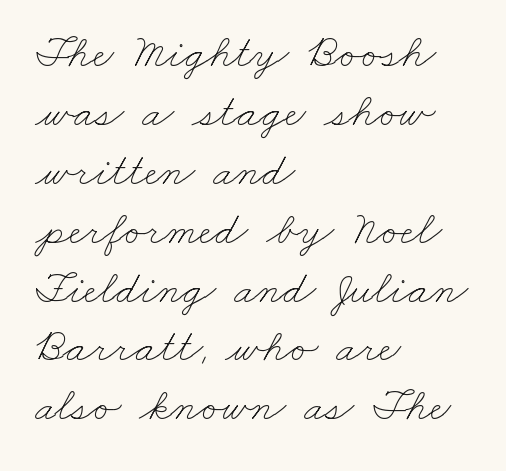
The specimen omits any rule beneath the text block's lines. The strokes are not fattened; the text isn't bold. Words appear dense and cohesive because spacing is normal. In terms of leading, this rendering sits right in the middle. Reading down the block, your eye returns to a fixed left position each line.
